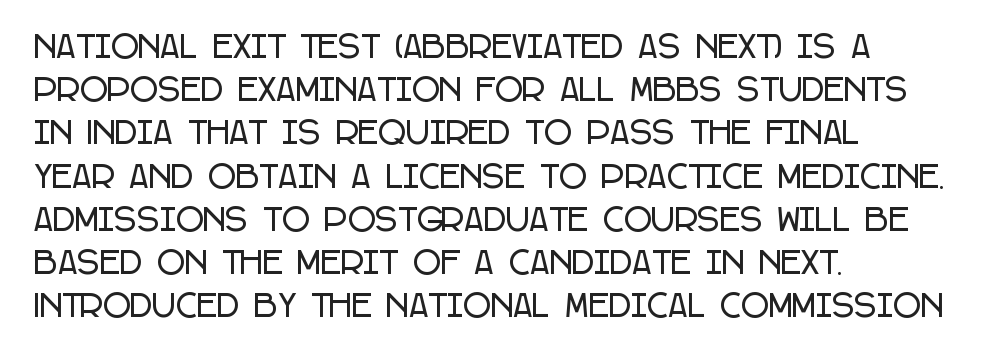
Q: Is the text italic (slanted)? A: No, it is upright.
Q: Is the typeface a serif or a sans-serif typeface? A: Sans-serif.
Q: Is the text underlined? A: No.
Q: How is the paragraph aligned? A: Left-aligned.
Q: Is the spacing between letters normal or unusually wide? A: Normal.
Q: Is the spacing between lines tight, normal or loose? A: Normal.
Q: Width (condensed, normal, or wide)? A: Condensed.
Q: Stroke contrast? A: Low.
Q: x-height? A: Large.
Q: Monospaced? A: No.
